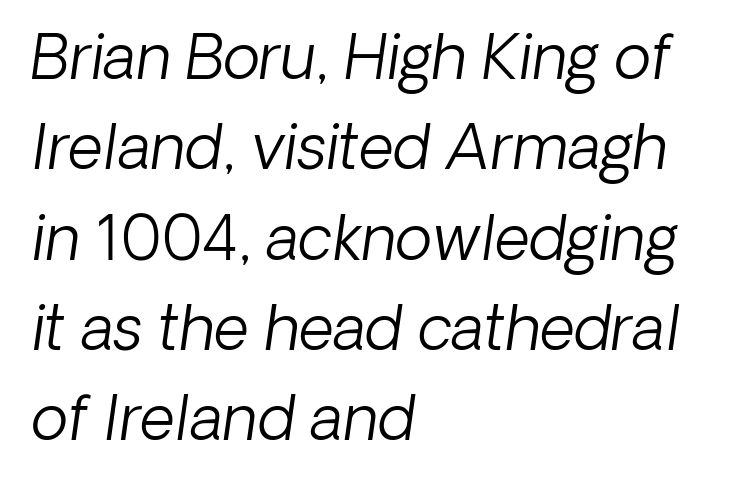
This sample has the flowing, uneven cadence of proportional lettering. This is oblique type, the kind used for emphasis or titles. Each row of text sits above clean, open space. Honestly, the letter spacing is just normal — you wouldn't notice it. No heavy texture on the line: the type isn't bold. Interline gaps are of average width in this sample.
